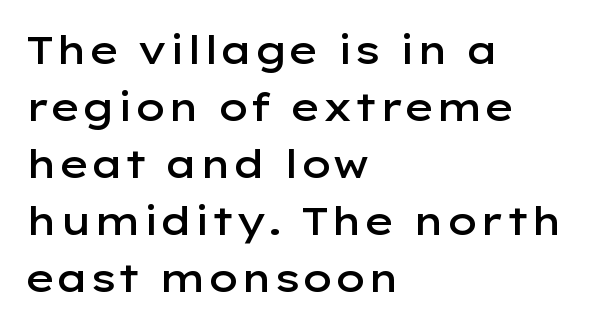
The image shows 39 px semibold, wide sans-serif type, upright; set left-aligned, normal line spacing (1.46x), normal letter spacing, not underlined; low stroke contrast and a medium x-height.
